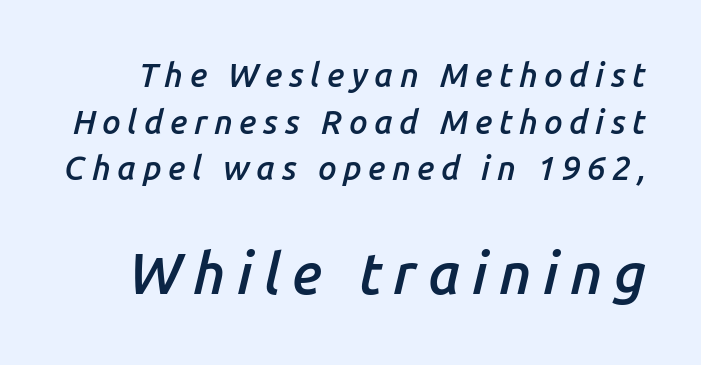
The image shows 57 px semibold type, italic (leaning right); set normal line spacing (1.41x), unusually wide letter spacing (+0.2 em), not underlined; the second (bottom) block is 1.73x larger; low stroke contrast and a medium x-height.
